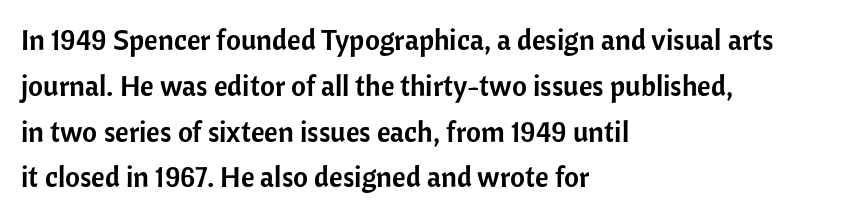
{"serif": "no", "italic": "no", "width": "normal", "stroke_contrast": "low", "x_height": "medium", "monospaced": "no", "underline": "no", "align": "left", "line_spacing": "normal", "line_spacing_ratio": 1.58, "letter_spacing": "normal", "letter_spacing_em": 0.0, "glyph_px": 29}
